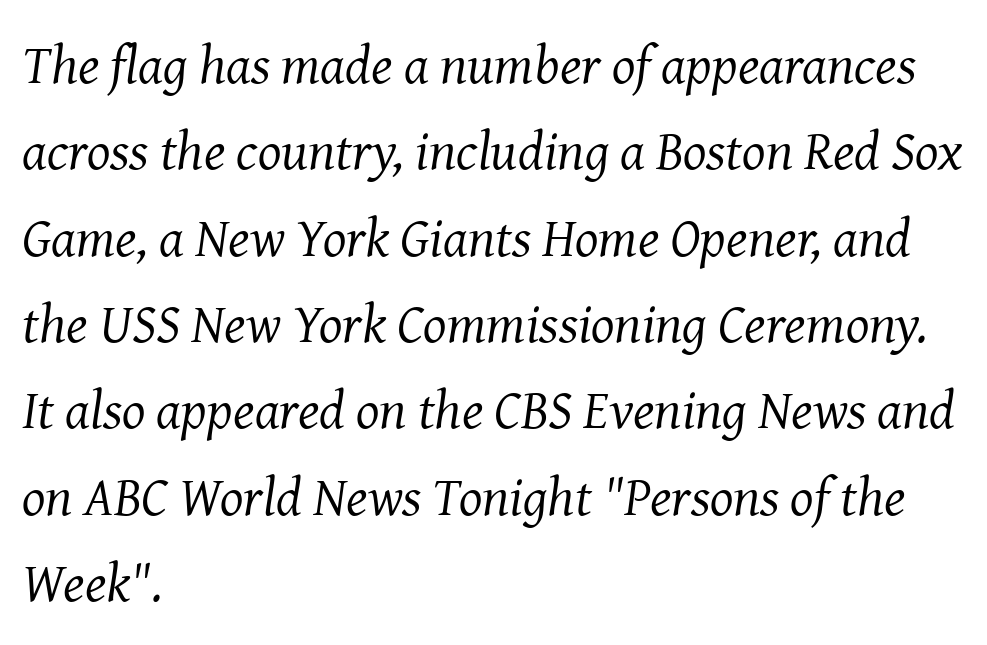
{"serif": "yes", "italic": "yes", "lean": "right", "slant_degrees": 8, "bold": "no", "weight": "regular", "width": "normal", "stroke_contrast": "medium", "x_height": "medium", "monospaced": "no", "underline": "no", "align": "left", "line_spacing": "normal", "line_spacing_ratio": 1.57, "letter_spacing": "normal", "letter_spacing_em": 0.0, "glyph_px": 55}
